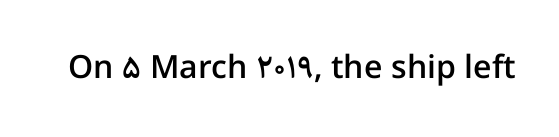
Ordinary non-slanted type is in use. You could not count columns in this text — the font is proportionally spaced. A sans-serif font was chosen for this passage. Stems and bowls a touch heavier than normal — semibold.
